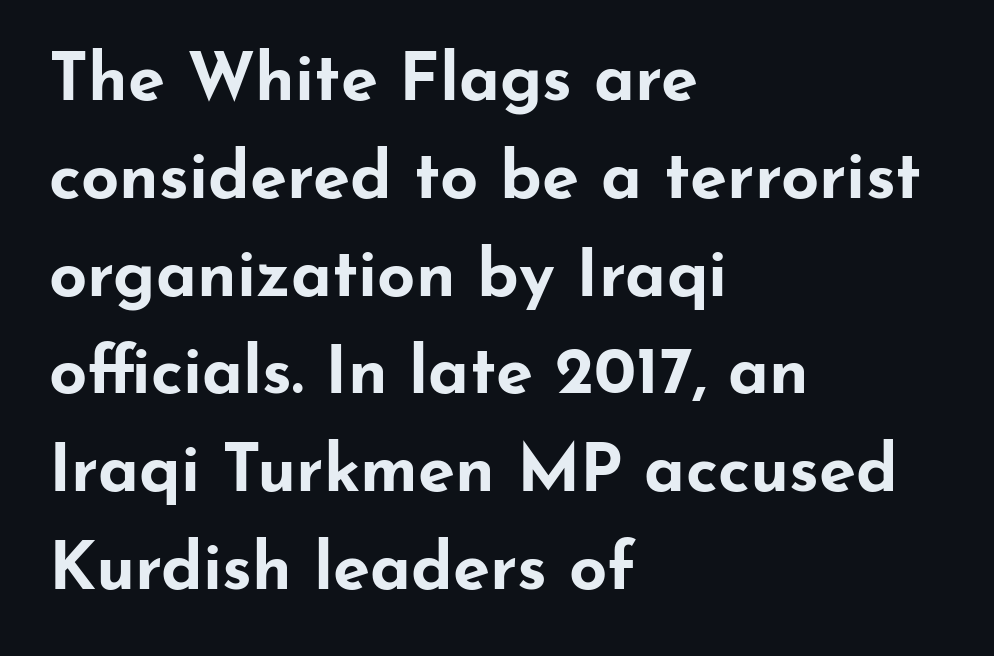
{"serif": "no", "italic": "no", "bold": "yes", "weight": "bold", "width": "wide", "stroke_contrast": "low", "x_height": "small", "monospaced": "no", "underline": "no", "align": "left", "line_spacing": "normal", "line_spacing_ratio": 1.46, "letter_spacing": "normal", "letter_spacing_em": 0.0, "glyph_px": 67}
